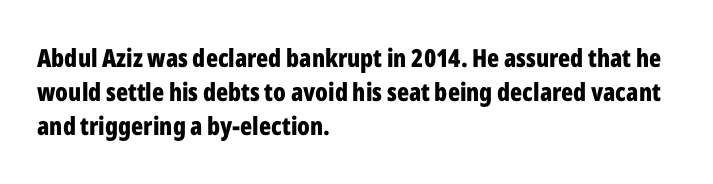
The image shows 25 px bold type, upright; set left-aligned, normal line spacing (1.36x), normal letter spacing, not underlined.
